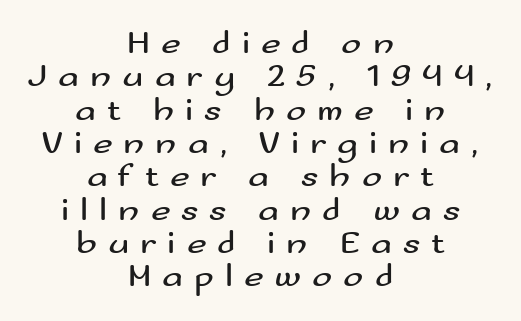
Check where the strokes stop: nothing finishes them off — pure sans. The letters stand straight up with perfectly vertical stems. Heft: none added — not bold. Casual observation: everything's sitting right in the middle.
